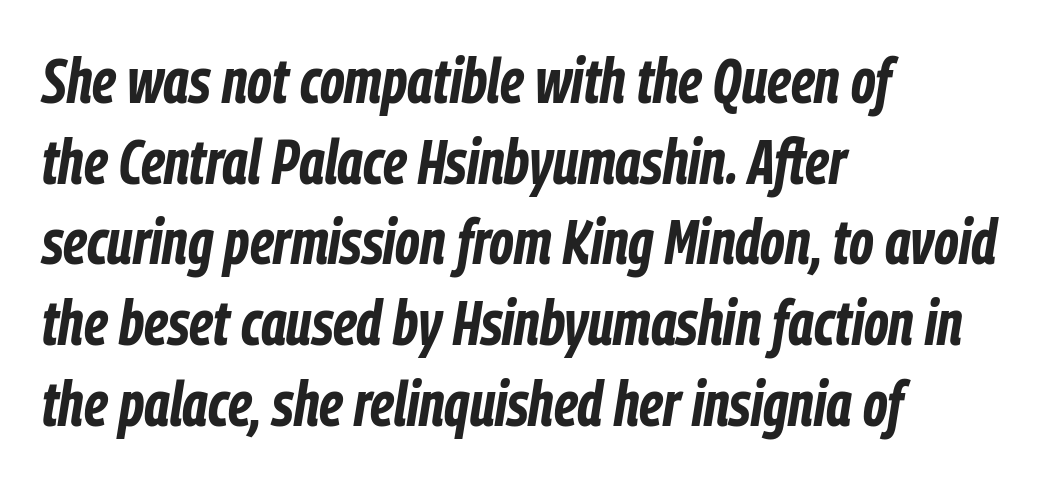
The image shows 63 px bold, condensed type, italic (leaning right); set left-aligned, normal line spacing (1.28x), normal letter spacing, not underlined; low stroke contrast and a medium x-height.
